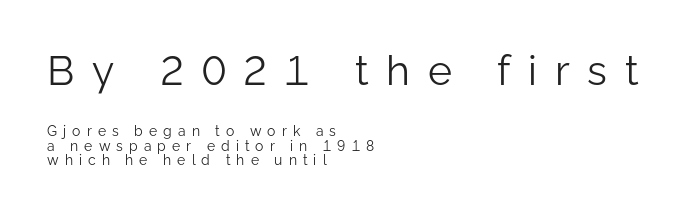
{"serif": "no", "italic": "no", "bold": "no", "weight": "light", "width": "normal", "stroke_contrast": "low", "x_height": "medium", "monospaced": "no", "underline": "no", "align": "left", "line_spacing": "tight", "line_spacing_ratio": 1.05, "letter_spacing": "wide", "letter_spacing_em": 0.43, "larger_block": "first", "size_ratio": 2.93, "glyph_px": 41}
